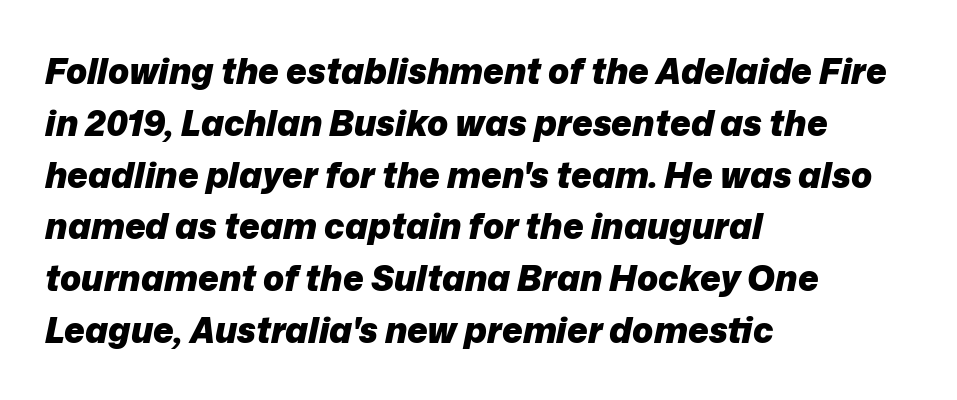
{"italic": "yes", "lean": "right", "slant_degrees": 12, "bold": "yes", "weight": "heavy", "width": "normal", "stroke_contrast": "low", "x_height": "medium", "monospaced": "no", "underline": "no", "align": "left", "line_spacing": "normal", "line_spacing_ratio": 1.48, "letter_spacing": "normal", "letter_spacing_em": 0.0, "glyph_px": 35}
